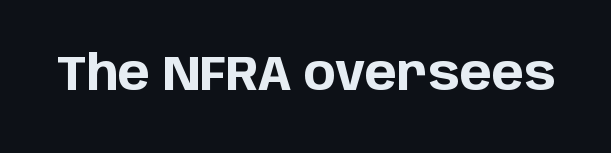
Q: Is the text bold? A: Yes.
Q: Is the text italic (slanted)? A: No, it is upright.
Q: Is the typeface a serif or a sans-serif typeface? A: Sans-serif.
Q: Is the text underlined? A: No.
Q: Is the spacing between letters normal or unusually wide? A: Normal.
Q: Width (condensed, normal, or wide)? A: Normal.
Q: Stroke contrast? A: Low.
Q: x-height? A: Large.
Q: Monospaced? A: No.
